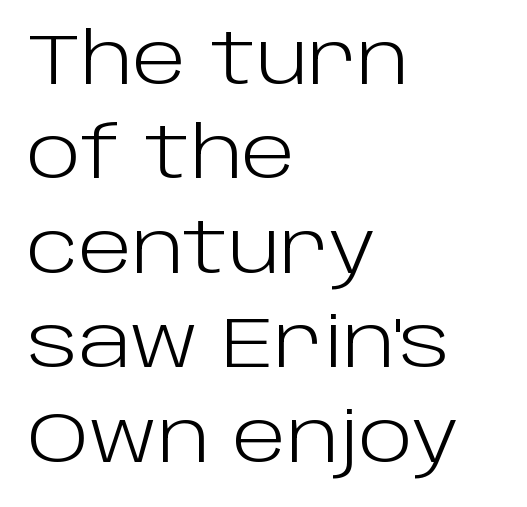
Q: Is the text bold? A: No.
Q: Is the text italic (slanted)? A: No, it is upright.
Q: Is the typeface a serif or a sans-serif typeface? A: Sans-serif.
Q: Is the text underlined? A: No.
Q: How is the paragraph aligned? A: Left-aligned.
Q: Is the spacing between letters normal or unusually wide? A: Normal.
Q: Is the spacing between lines tight, normal or loose? A: Normal.
Q: Width (condensed, normal, or wide)? A: Normal.
Q: Stroke contrast? A: Low.
Q: x-height? A: Large.
Q: Monospaced? A: No.
